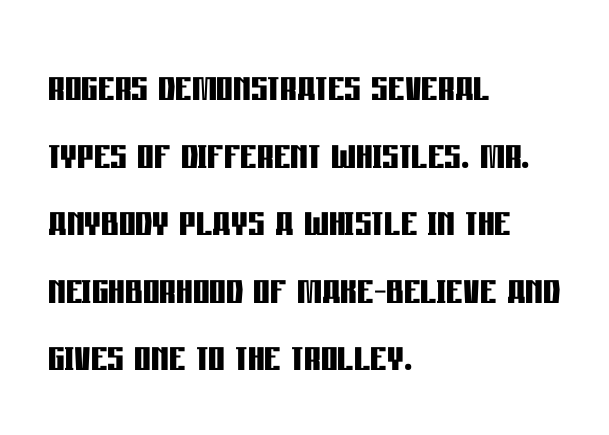
The image shows 52 px semibold, condensed sans-serif type, upright; set left-aligned, normal line spacing (1.3x), normal letter spacing, not underlined; low stroke contrast and a large x-height.
